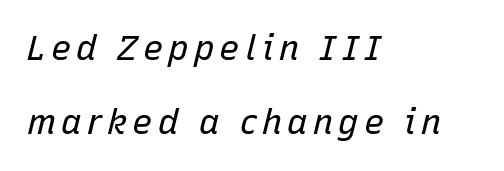
{"italic": "yes", "lean": "right", "slant_degrees": 15, "bold": "no", "weight": "regular", "width": "normal", "stroke_contrast": "low", "x_height": "medium", "monospaced": "no", "underline": "no", "align": "left", "line_spacing": "loose", "line_spacing_ratio": 2.19, "glyph_px": 34}
